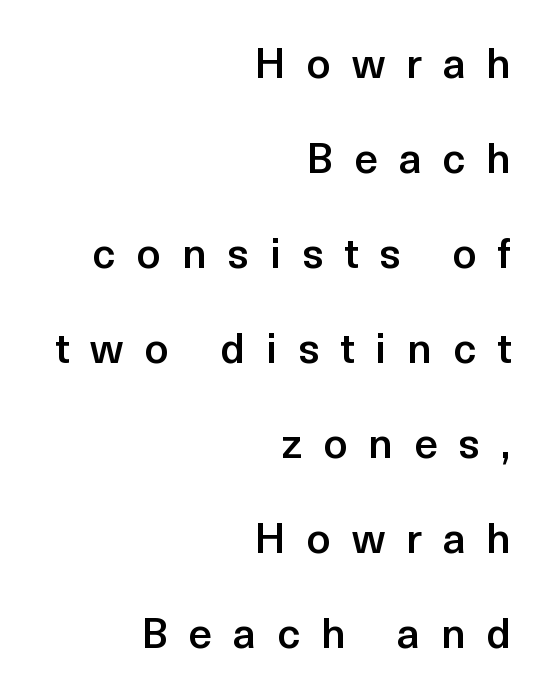
The image shows 42 px semibold sans-serif type, upright; set right-aligned, loose line spacing (2.26x), unusually wide letter spacing (+0.5 em), not underlined; a medium x-height.
